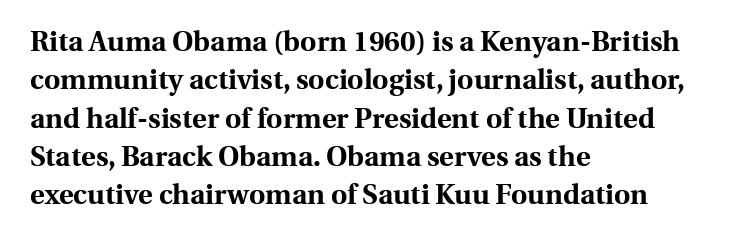
Q: Is the text bold? A: Yes.
Q: Is the text italic (slanted)? A: No, it is upright.
Q: Is the typeface a serif or a sans-serif typeface? A: Serif.
Q: Is the text underlined? A: No.
Q: How is the paragraph aligned? A: Left-aligned.
Q: Is the spacing between letters normal or unusually wide? A: Normal.
Q: Is the spacing between lines tight, normal or loose? A: Normal.
Q: Width (condensed, normal, or wide)? A: Normal.
Q: x-height? A: Medium.
Q: Monospaced? A: No.
